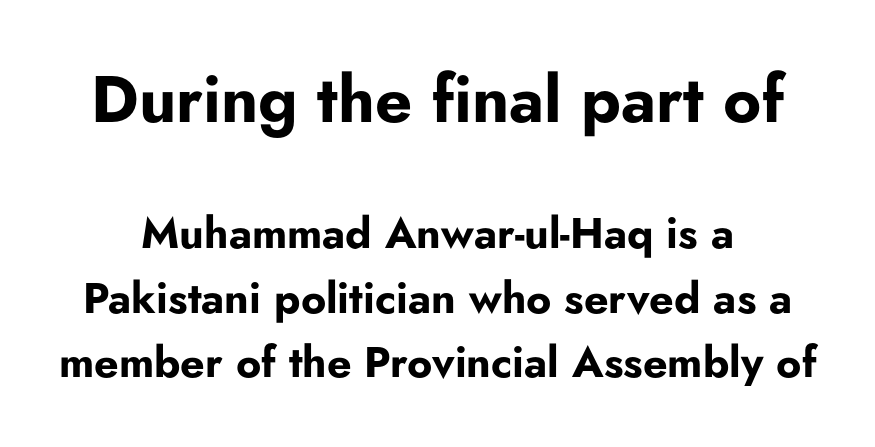
A sans-serif font was chosen for this passage. Letters rest on an invisible, unmarked baseline. The face used here is proportionally spaced, like ordinary book or web type. Interline gaps are of average width in this sample. Here the glyphs are tracked normally, forming tight word shapes.
